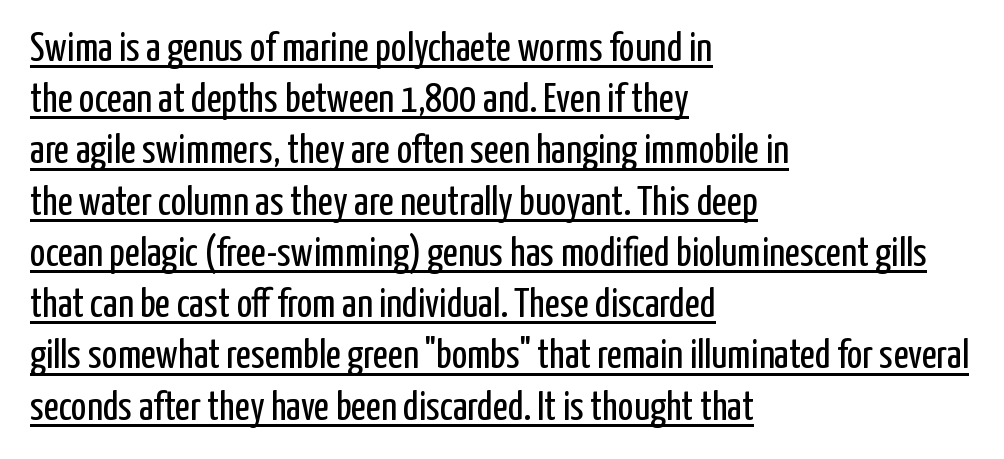
Font category for this specimen: sans-serif. The strokes carry an ordinary text weight at most. This rendering leaves character spacing at its baseline value. Looks like regular typesetting: each glyph gets only the width it needs.
